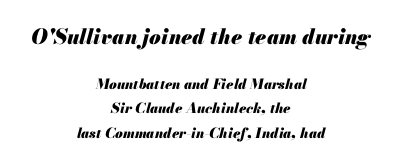
The glyphs have the mass of a bold cut. Larger block? The one above; the one below is distinctly smaller. Only glyphs here, with clear space below each row. The lettering tilts uniformly, giving the passage an italic look. If you folded the block vertically in half, each line would mirror itself in length.
